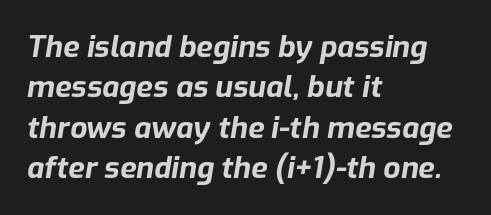
Is this a fixed-width face? No — the glyphs have proportional, varying widths. Line starts are locked; line ends wander. Short note: letters normally spaced. Emphasis by weight is at full strength: bold. The gap between lines stays unmarked.
